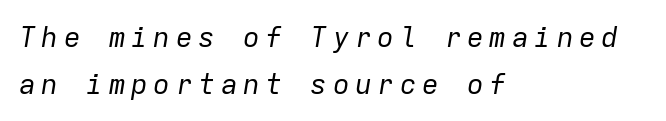
Each letter, wide or thin by design, is forced into the same width here. Unmarked baselines from the first word to the last. If you drew a line through each stem, it would be angled. Summary of vertical rhythm: regular, with standard interline spacing.
